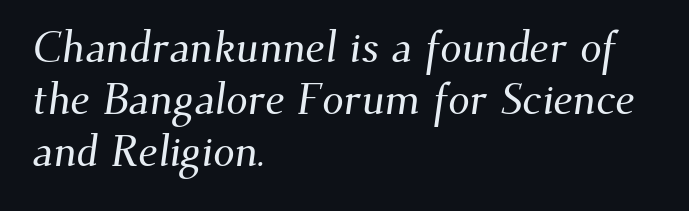
Q: Is the typeface a serif or a sans-serif typeface? A: Serif.
Q: Is the text underlined? A: No.
Q: How is the paragraph aligned? A: Left-aligned.
Q: Is the spacing between letters normal or unusually wide? A: Normal.
Q: Width (condensed, normal, or wide)? A: Normal.
Q: Stroke contrast? A: Medium.
Q: x-height? A: Small.
Q: Monospaced? A: No.
